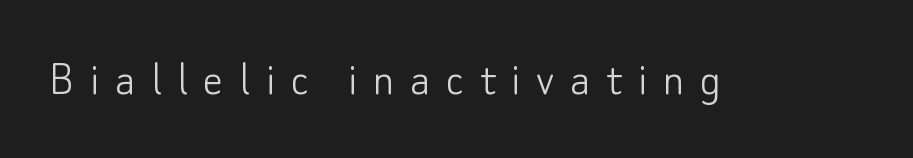
Does the lettering tilt? It doesn't — this is upright. Compared with a typical body face, this is equally light or lighter still. These lines are composed in type without serifs. The space directly below the letters is spotless.
